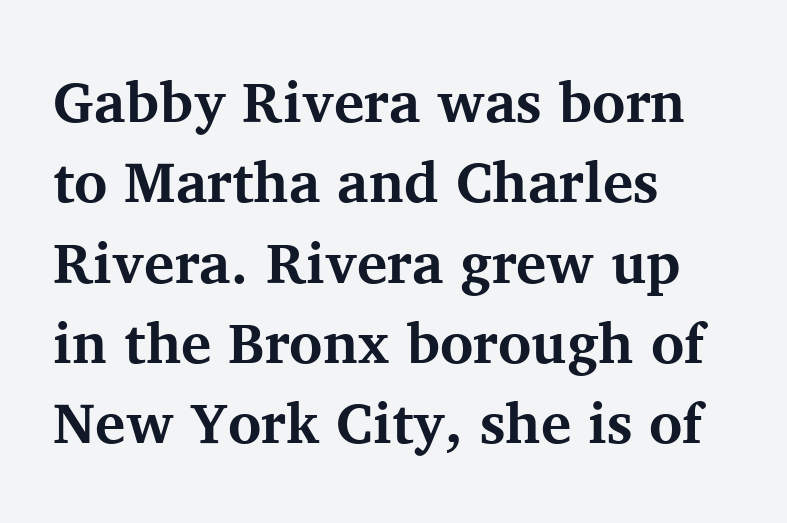
Clear beneath every line of the passage. Line beginnings align vertically; line endings do not. These lines keep a tight, regular rhythm from letter to letter. Bold? Absolutely — the strokes are thick and heavy.
